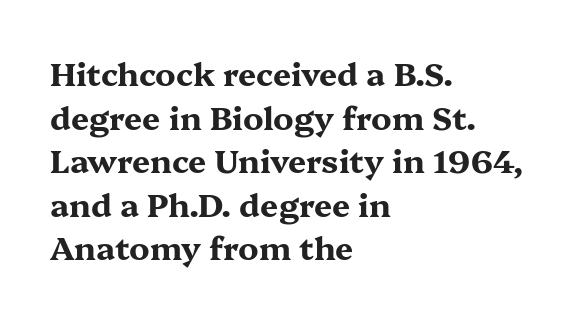
Here the glyphs are tracked normally, forming tight word shapes. You can tell from the footed stems that serif type was used. Reading down the column, the eye jumps a familiar distance to each next line. The zone under the glyphs is completely vacant.
